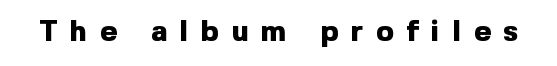
The image shows 29 px heavy sans-serif type, upright; set unusually wide letter spacing (+0.44 em), not underlined; a medium x-height.
